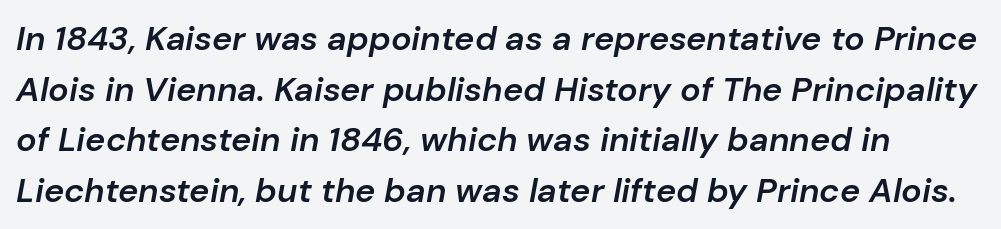
{"italic": "yes", "lean": "right", "slant_degrees": 10, "bold": "semi", "weight": "semibold", "width": "normal", "stroke_contrast": "low", "x_height": "medium", "monospaced": "no", "underline": "no", "line_spacing": "normal", "line_spacing_ratio": 1.49, "letter_spacing": "normal", "letter_spacing_em": 0.0, "glyph_px": 34}
